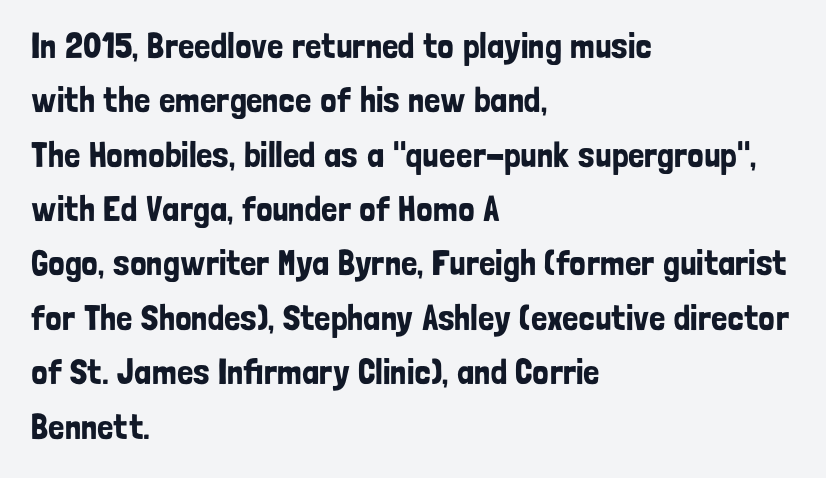
Q: Is the text italic (slanted)? A: No, it is upright.
Q: Is the typeface a serif or a sans-serif typeface? A: Sans-serif.
Q: Is the text underlined? A: No.
Q: How is the paragraph aligned? A: Left-aligned.
Q: Is the spacing between letters normal or unusually wide? A: Normal.
Q: Is the spacing between lines tight, normal or loose? A: Normal.
Q: Width (condensed, normal, or wide)? A: Condensed.
Q: Stroke contrast? A: Low.
Q: x-height? A: Medium.
Q: Monospaced? A: No.
